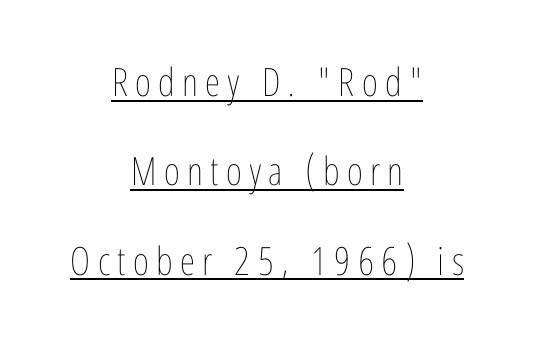
{"italic": "no", "bold": "no", "weight": "thin", "width": "condensed", "stroke_contrast": "low", "x_height": "medium", "monospaced": "no", "underline": "yes", "align": "center", "line_spacing": "loose", "line_spacing_ratio": 2.29, "glyph_px": 39}
